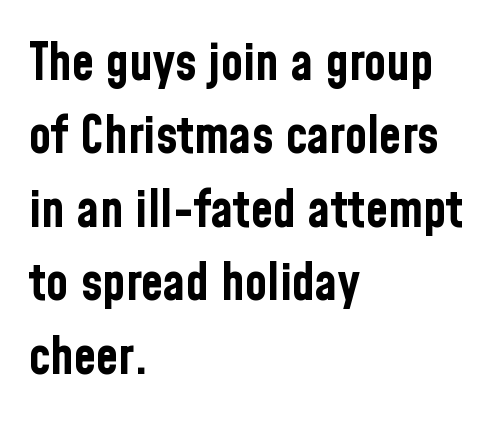
The image shows 51 px bold, condensed sans-serif type, upright; set left-aligned, normal line spacing (1.44x), normal letter spacing, not underlined; low stroke contrast and a medium x-height.
